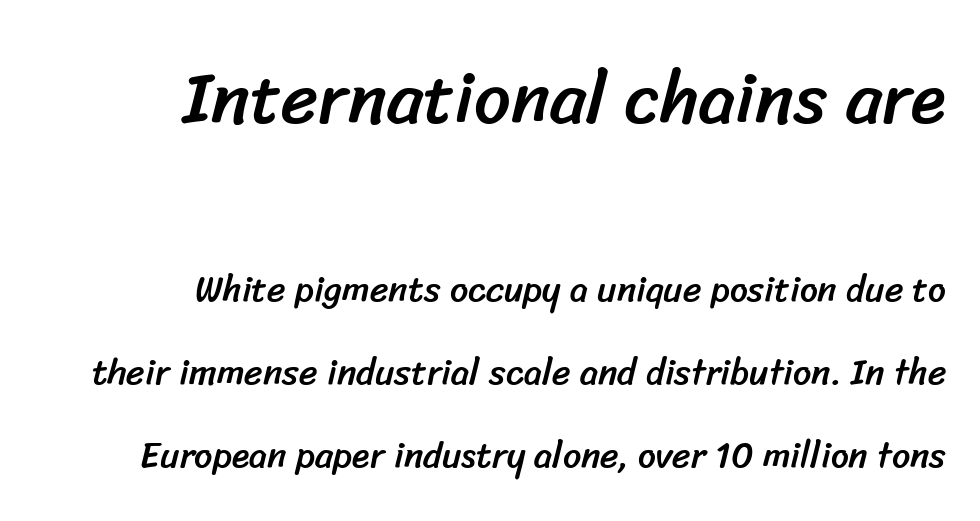
The face used here is proportionally spaced, like ordinary book or web type. Letterform terminals end flat and unadorned throughout the passage. No extra tracking has been applied to these lines. The more generous point size was reserved for the upper chunk.
